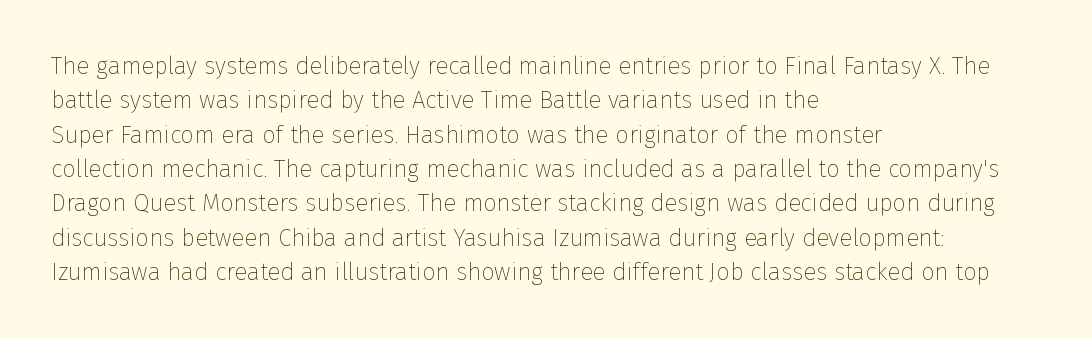
{"italic": "no", "bold": "no", "underline": "no", "align": "left", "line_spacing": "normal", "line_spacing_ratio": 1.43, "letter_spacing": "normal", "letter_spacing_em": 0.0, "glyph_px": 24}
